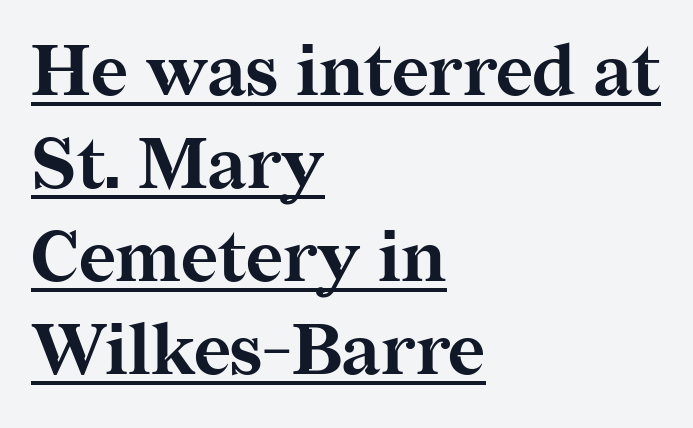
The image shows 71 px bold serif type, upright; set left-aligned, normal line spacing (1.31x), normal letter spacing, underlined; medium stroke contrast and a medium x-height.
